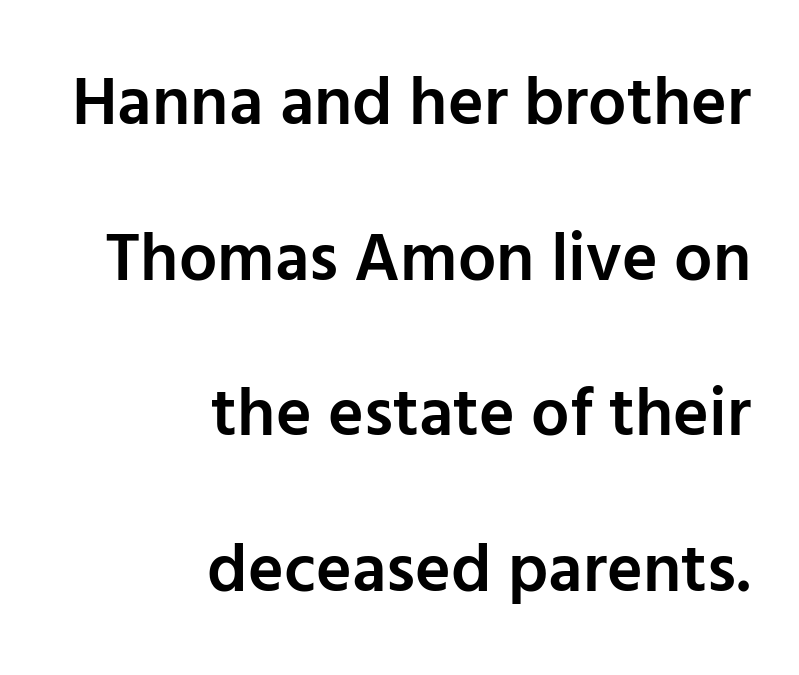
The image shows 68 px semibold sans-serif type, upright; set right-aligned, loose line spacing (2.29x), normal letter spacing, not underlined; low stroke contrast and a medium x-height.
